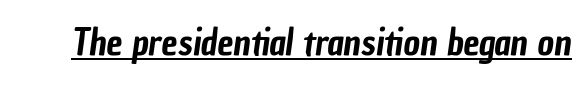
Q: Is the typeface a serif or a sans-serif typeface? A: Sans-serif.
Q: Is the text underlined? A: Yes.
Q: Is the spacing between letters normal or unusually wide? A: Normal.
Q: Width (condensed, normal, or wide)? A: Condensed.
Q: Stroke contrast? A: Low.
Q: x-height? A: Medium.
Q: Monospaced? A: No.
